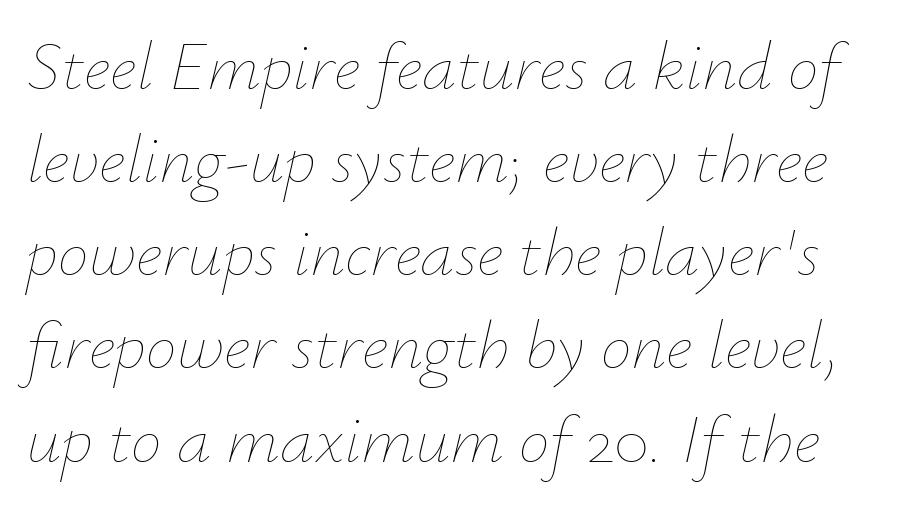
{"italic": "yes", "lean": "right", "slant_degrees": 12, "bold": "no", "weight": "thin", "width": "normal", "stroke_contrast": "low", "x_height": "small", "monospaced": "no", "underline": "no", "line_spacing": "normal", "line_spacing_ratio": 1.35, "letter_spacing": "normal", "letter_spacing_em": 0.0, "glyph_px": 69}
